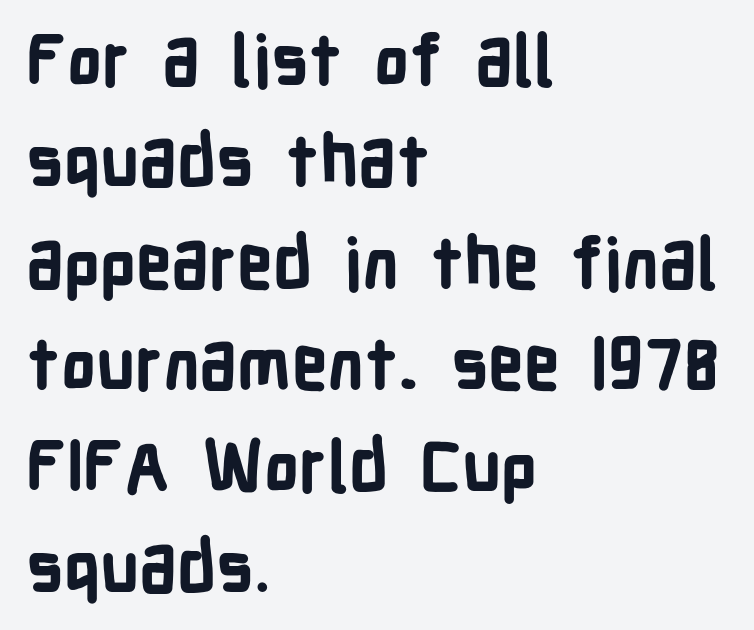
The image shows 70 px bold, condensed sans-serif type, upright; set left-aligned, normal line spacing (1.45x), normal letter spacing, not underlined; low stroke contrast and a medium x-height.
